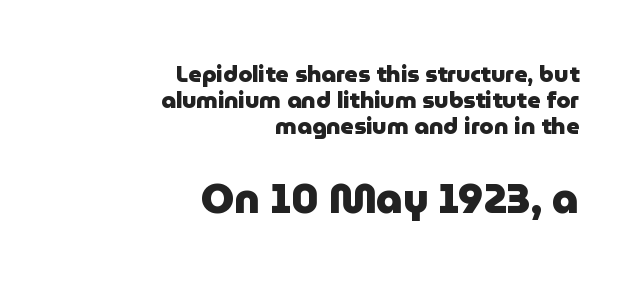
{"serif": "no", "italic": "no", "bold": "yes", "weight": "heavy", "width": "normal", "stroke_contrast": "low", "x_height": "medium", "monospaced": "no", "underline": "no", "align": "right", "line_spacing": "tight", "line_spacing_ratio": 1.13, "letter_spacing": "normal", "letter_spacing_em": 0.0, "larger_block": "second", "size_ratio": 1.78, "glyph_px": 41}
